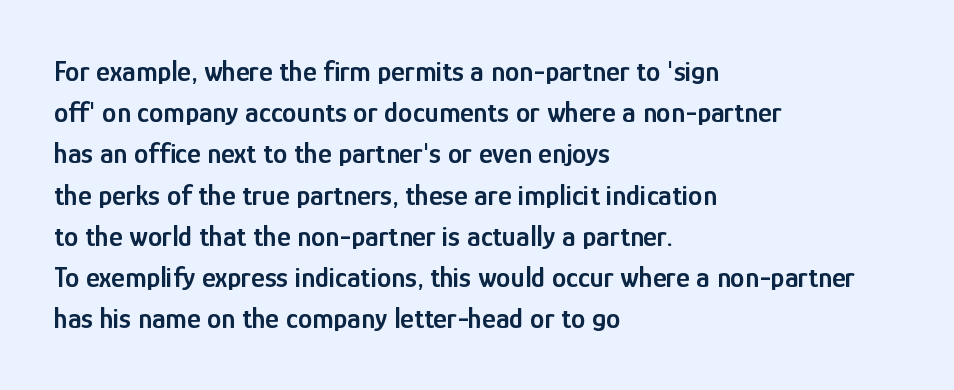
Q: Is the text bold? A: Semi-bold.
Q: Is the text italic (slanted)? A: No, it is upright.
Q: Is the typeface a serif or a sans-serif typeface? A: Sans-serif.
Q: Is the text underlined? A: No.
Q: How is the paragraph aligned? A: Left-aligned.
Q: Is the spacing between letters normal or unusually wide? A: Normal.
Q: Is the spacing between lines tight, normal or loose? A: Normal.
Q: Width (condensed, normal, or wide)? A: Condensed.
Q: Stroke contrast? A: Low.
Q: x-height? A: Medium.
Q: Monospaced? A: No.
